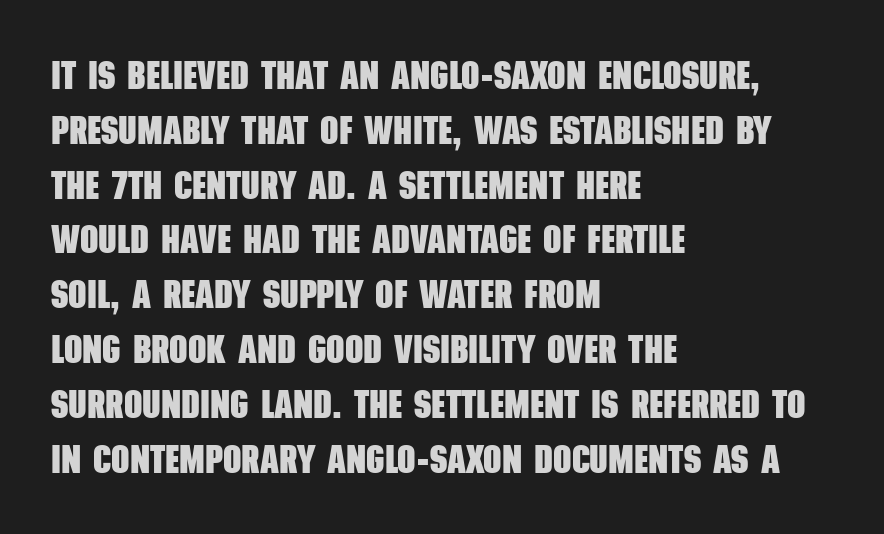
{"serif": "no", "bold": "yes", "weight": "heavy", "width": "condensed", "stroke_contrast": "low", "x_height": "large", "monospaced": "no", "underline": "no", "align": "left", "line_spacing": "normal", "line_spacing_ratio": 1.37, "letter_spacing": "normal", "letter_spacing_em": 0.0, "glyph_px": 40}
